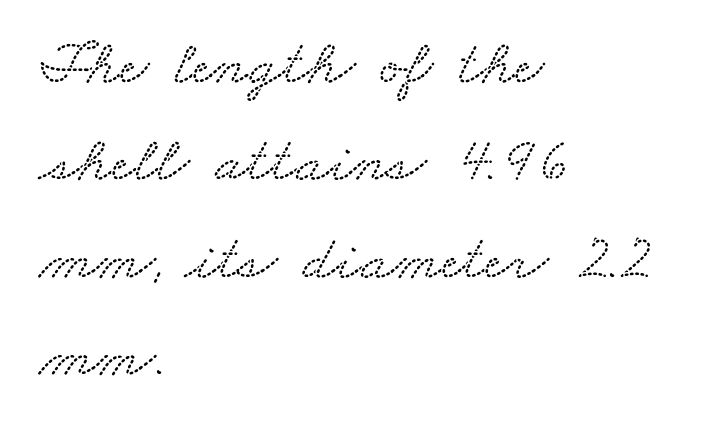
Beneath every word, the page is bare. Spacing verdict: proportional, widths tailored to each character. The glyphs in this specimen are seriffed. These lines keep a tight, regular rhythm from letter to letter. Normally led — the rows are evenly, conventionally spaced.
